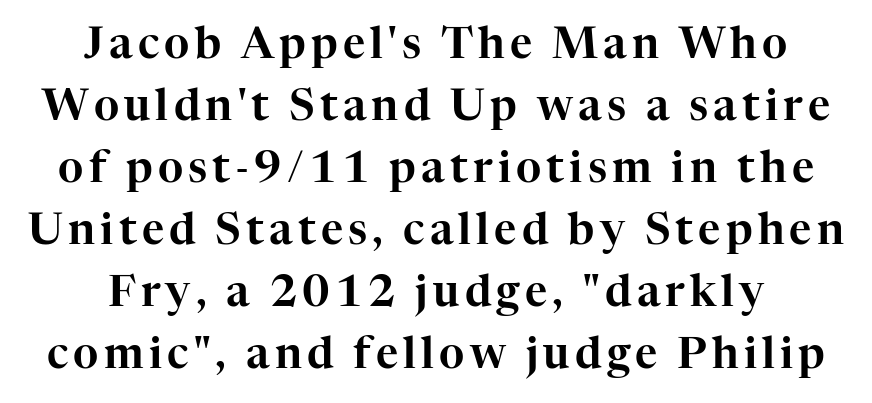
Character widths vary here, with narrow letters taking less room than wide ones. Is this a sans? No — the strokes have serifs. Nope, not italic — everything's standing straight. Underlining? Definitely not there. Baseline-to-baseline distance is the conventional proportion of letter height.
